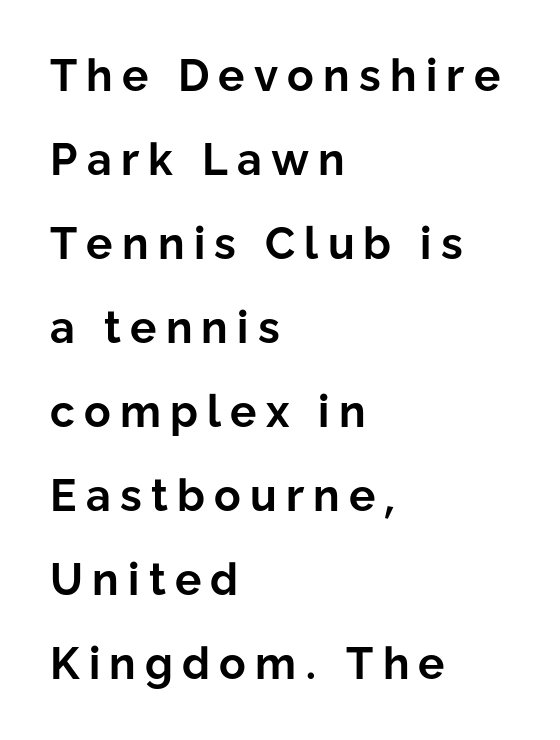
Q: Is the text bold? A: Yes.
Q: Is the text italic (slanted)? A: No, it is upright.
Q: Is the typeface a serif or a sans-serif typeface? A: Sans-serif.
Q: Is the text underlined? A: No.
Q: How is the paragraph aligned? A: Left-aligned.
Q: Is the spacing between letters normal or unusually wide? A: Unusually wide.
Q: Is the spacing between lines tight, normal or loose? A: Loose.
Q: Width (condensed, normal, or wide)? A: Normal.
Q: Stroke contrast? A: Low.
Q: x-height? A: Medium.
Q: Monospaced? A: No.
